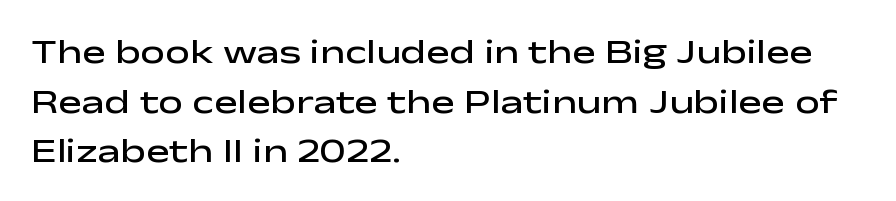
Q: Is the text bold? A: Semi-bold.
Q: Is the text italic (slanted)? A: No, it is upright.
Q: Is the typeface a serif or a sans-serif typeface? A: Sans-serif.
Q: Is the text underlined? A: No.
Q: How is the paragraph aligned? A: Left-aligned.
Q: Is the spacing between letters normal or unusually wide? A: Normal.
Q: Is the spacing between lines tight, normal or loose? A: Normal.
Q: Width (condensed, normal, or wide)? A: Wide.
Q: Stroke contrast? A: Low.
Q: x-height? A: Medium.
Q: Monospaced? A: No.
